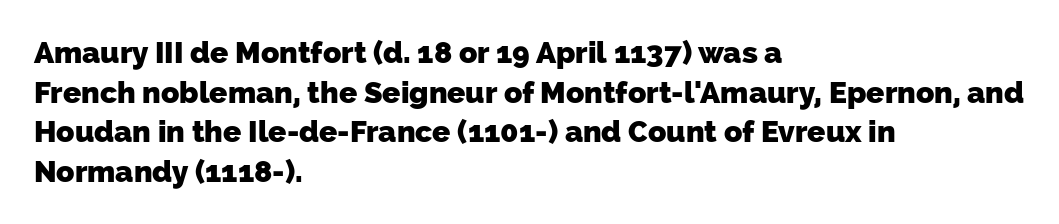
{"serif": "no", "bold": "yes", "weight": "heavy", "width": "normal", "stroke_contrast": "low", "x_height": "medium", "monospaced": "no", "underline": "no", "align": "left", "line_spacing": "normal", "line_spacing_ratio": 1.32, "letter_spacing": "normal", "letter_spacing_em": 0.0, "glyph_px": 30}
